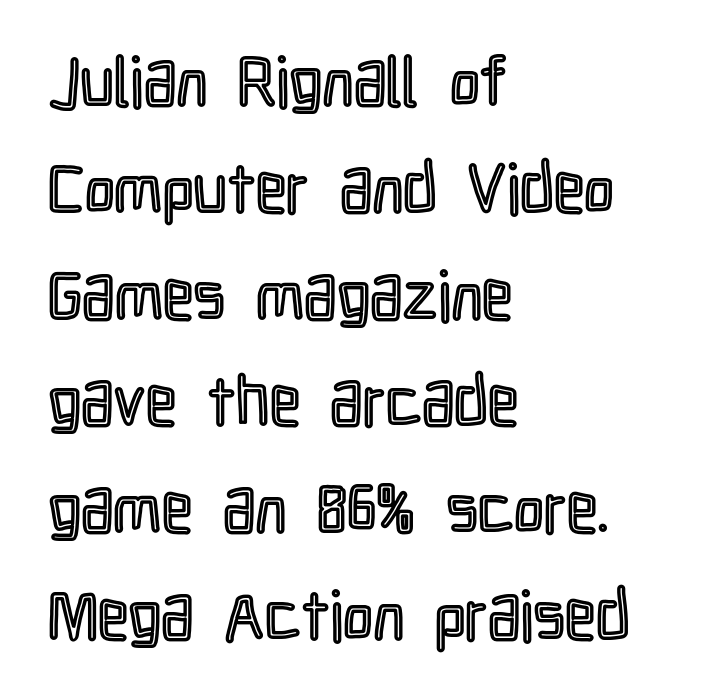
Q: Is the text italic (slanted)? A: No, it is upright.
Q: Is the text underlined? A: No.
Q: How is the paragraph aligned? A: Left-aligned.
Q: Is the spacing between letters normal or unusually wide? A: Normal.
Q: Is the spacing between lines tight, normal or loose? A: Normal.
Q: Width (condensed, normal, or wide)? A: Condensed.
Q: x-height? A: Medium.
Q: Monospaced? A: No.
